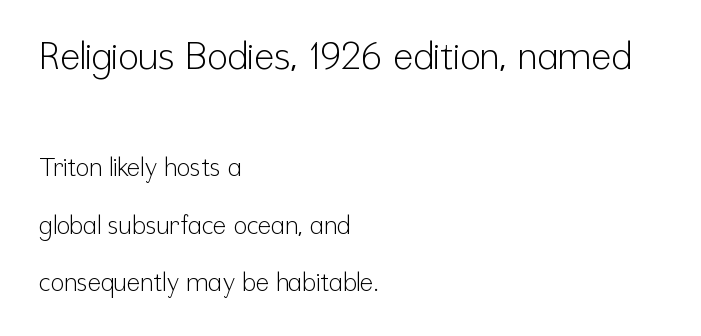
The image shows 38 px light, condensed sans-serif type, upright; set left-aligned, loose line spacing (2.29x), normal letter spacing, not underlined; the first (top) block is 1.52x larger; low stroke contrast and a medium x-height.
